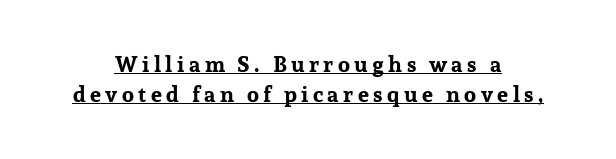
Every row of glyphs is offset so its center matches the block's center. Students, note that the glyphs here are deliberately spaced far apart. Emphasis is given by a line drawn under the lettering. The strokes are fattened all the way to bold.
